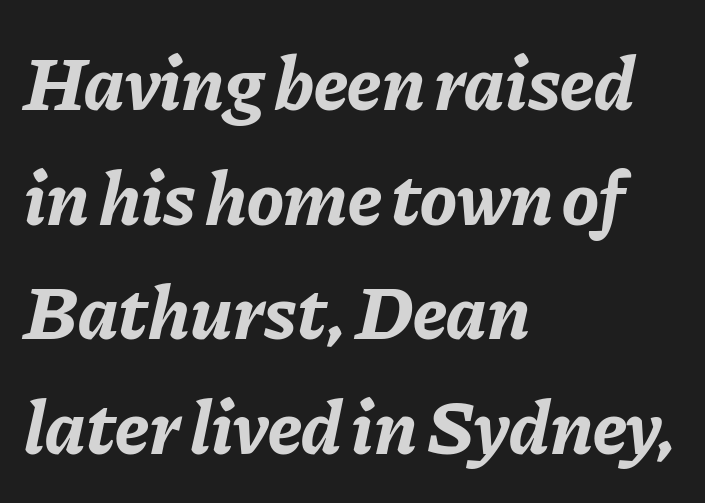
The image shows 77 px bold type, italic (leaning right); set left-aligned, normal line spacing (1.49x), normal letter spacing, not underlined; low stroke contrast and a medium x-height.
